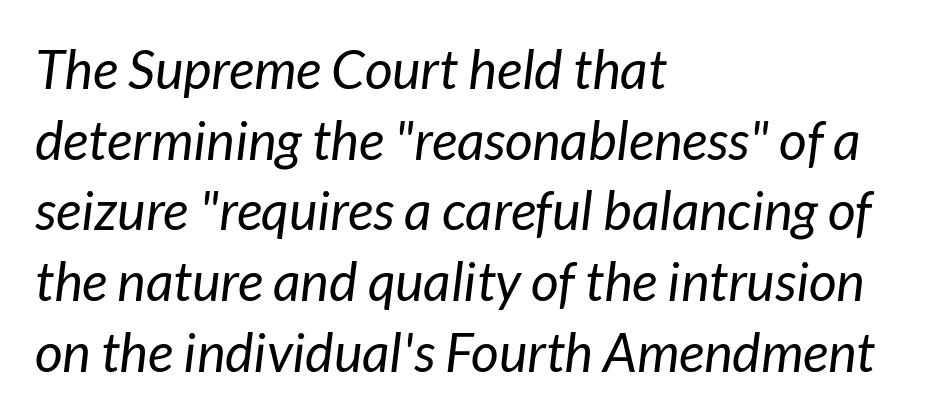
The image shows 54 px regular-weight type, italic (leaning right); set left-aligned, normal line spacing (1.31x), normal letter spacing, not underlined; low stroke contrast and a medium x-height.
